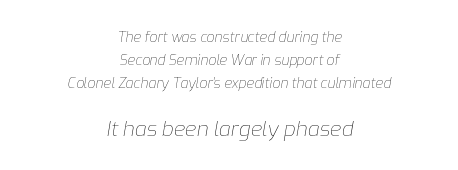
{"italic": "yes", "lean": "right", "slant_degrees": 9, "bold": "no", "underline": "no", "align": "center", "line_spacing": "normal", "line_spacing_ratio": 1.66, "letter_spacing": "normal", "letter_spacing_em": 0.0, "larger_block": "second", "size_ratio": 1.5, "glyph_px": 21}
